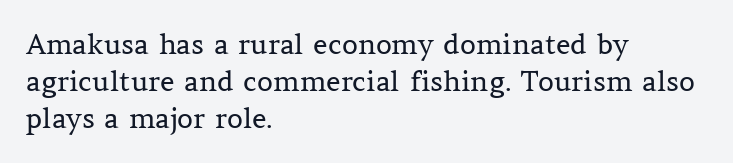
Q: Is the text bold? A: No.
Q: Is the text italic (slanted)? A: No, it is upright.
Q: Is the typeface a serif or a sans-serif typeface? A: Serif.
Q: Is the text underlined? A: No.
Q: How is the paragraph aligned? A: Left-aligned.
Q: Is the spacing between letters normal or unusually wide? A: Normal.
Q: Is the spacing between lines tight, normal or loose? A: Normal.
Q: Width (condensed, normal, or wide)? A: Normal.
Q: Stroke contrast? A: Medium.
Q: x-height? A: Medium.
Q: Monospaced? A: No.
